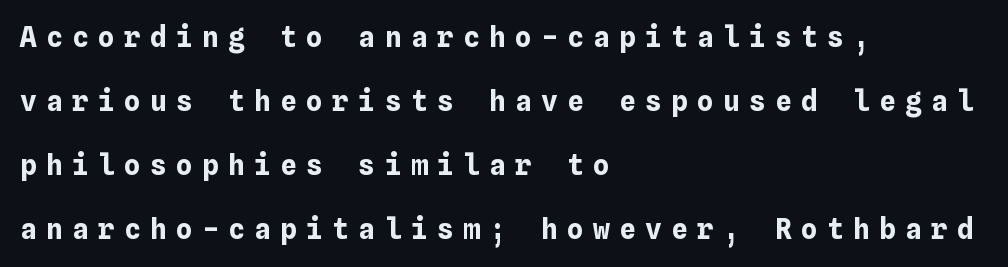
{"italic": "no", "bold": "yes", "weight": "bold", "width": "normal", "stroke_contrast": "low", "x_height": "medium", "underline": "no", "align": "left", "line_spacing": "loose", "line_spacing_ratio": 2.29, "letter_spacing": "wide", "letter_spacing_em": 0.33, "glyph_px": 28}
